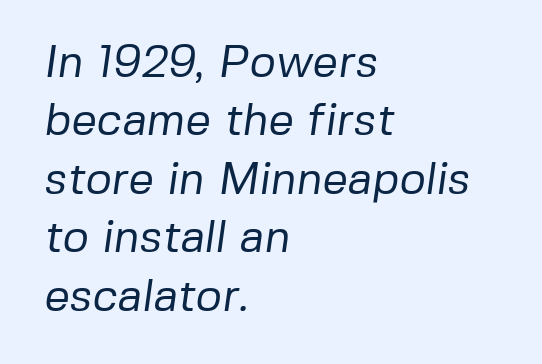
Q: Is the text bold? A: No.
Q: Is the typeface a serif or a sans-serif typeface? A: Sans-serif.
Q: Is the text underlined? A: No.
Q: How is the paragraph aligned? A: Left-aligned.
Q: Is the spacing between letters normal or unusually wide? A: Normal.
Q: Is the spacing between lines tight, normal or loose? A: Normal.
Q: Width (condensed, normal, or wide)? A: Normal.
Q: Stroke contrast? A: Low.
Q: x-height? A: Medium.
Q: Monospaced? A: No.
